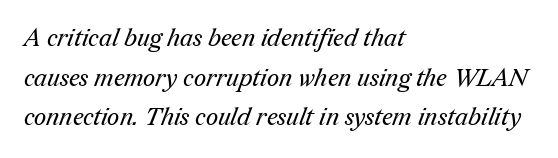
{"bold": "no", "underline": "no", "align": "left", "line_spacing": "normal", "line_spacing_ratio": 1.65, "letter_spacing": "normal", "letter_spacing_em": 0.0, "glyph_px": 24}
